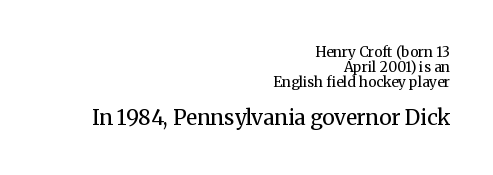
Q: Is the text bold? A: No.
Q: Is the text italic (slanted)? A: No, it is upright.
Q: Is the text underlined? A: No.
Q: How is the paragraph aligned? A: Right-aligned.
Q: Is the spacing between letters normal or unusually wide? A: Normal.
Q: Is the spacing between lines tight, normal or loose? A: Tight.
Q: Which block of text is set in a larger size, the first (top) or the second (bottom)? A: The second (bottom) one.
